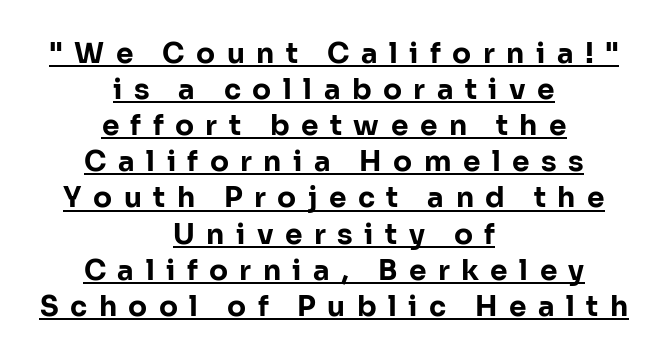
The image shows 28 px bold sans-serif type, upright; set centered, normal line spacing (1.29x), unusually wide letter spacing (+0.41 em), underlined; low stroke contrast and a medium x-height.
